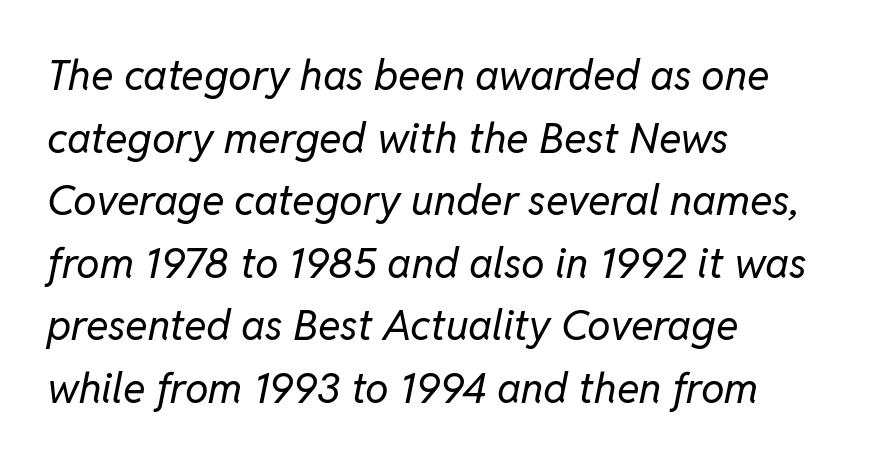
Q: Is the text bold? A: No.
Q: Is the text italic (slanted)? A: Yes, it leans right by about 11 degrees.
Q: Is the text underlined? A: No.
Q: How is the paragraph aligned? A: Left-aligned.
Q: Is the spacing between letters normal or unusually wide? A: Normal.
Q: Is the spacing between lines tight, normal or loose? A: Normal.
Q: Width (condensed, normal, or wide)? A: Normal.
Q: Stroke contrast? A: Low.
Q: x-height? A: Medium.
Q: Monospaced? A: No.
